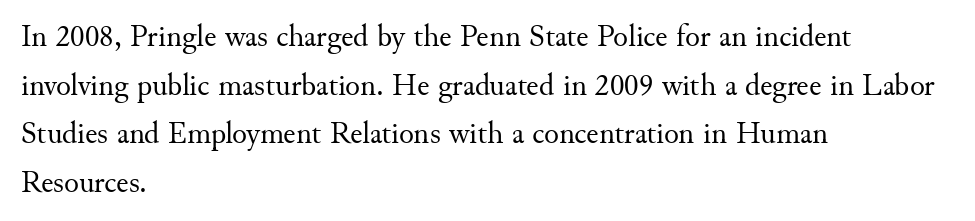
The passage shown is typeset with a serif family. These lines keep a tight, regular rhythm from letter to letter. The face looks like a standard text weight, possibly lighter. One-word summary of the alignment: left. Vertically, the passage feels balanced, rows spaced as you'd expect.
